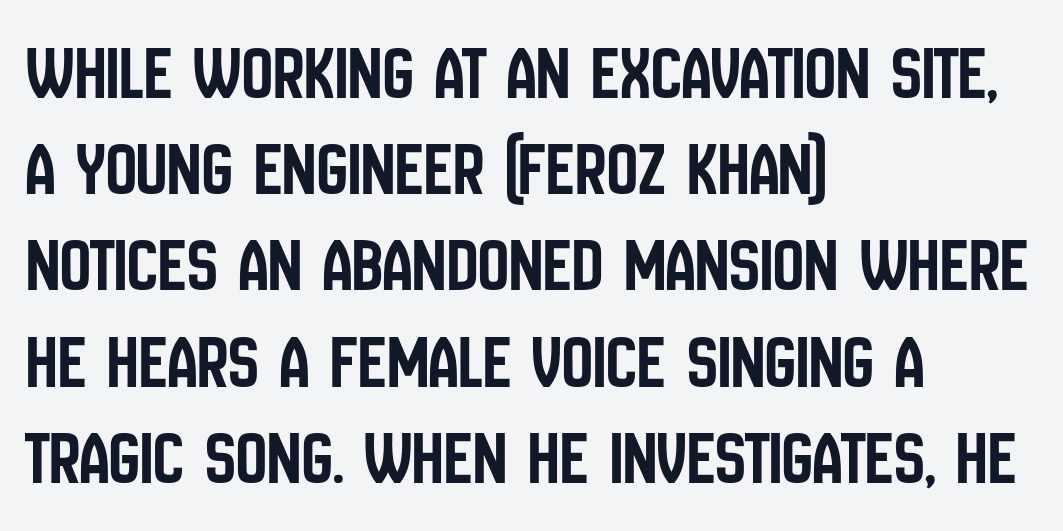
{"serif": "no", "italic": "no", "width": "condensed", "stroke_contrast": "low", "x_height": "large", "monospaced": "no", "underline": "no", "align": "left", "line_spacing": "normal", "line_spacing_ratio": 1.25, "letter_spacing": "normal", "letter_spacing_em": 0.0, "glyph_px": 77}
